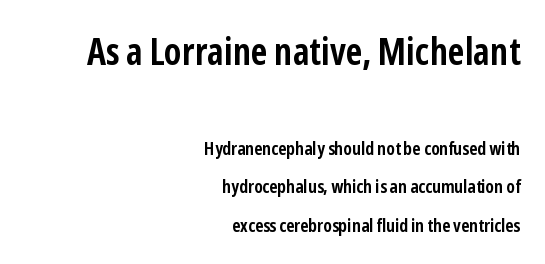
The image shows 37 px semibold, condensed sans-serif type, upright; set right-aligned, loose line spacing (2.16x), normal letter spacing, not underlined; the first (top) block is 2.06x larger; low stroke contrast and a medium x-height.
